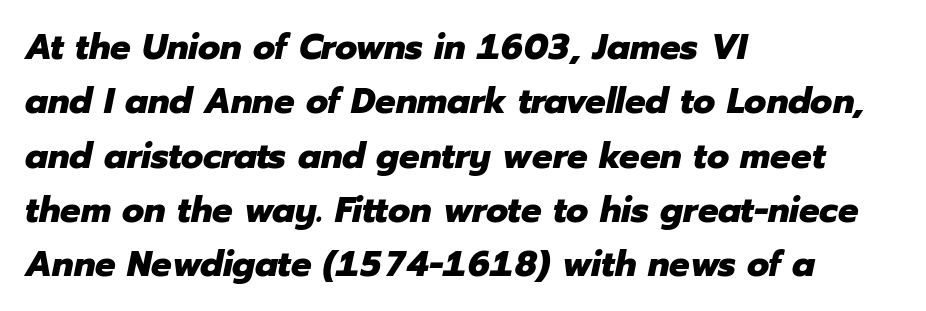
The image shows 36 px heavy type, italic (leaning right); set left-aligned, normal line spacing (1.51x), normal letter spacing, not underlined; low stroke contrast and a medium x-height.
